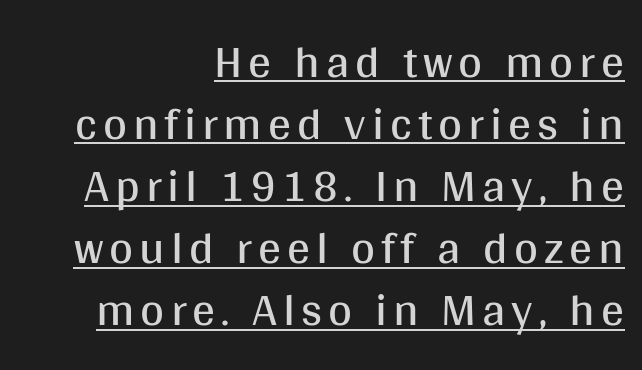
{"serif": "no", "italic": "no", "bold": "no", "weight": "regular", "width": "normal", "stroke_contrast": "medium", "x_height": "large", "monospaced": "no", "underline": "yes", "align": "right", "line_spacing": "normal", "line_spacing_ratio": 1.35, "glyph_px": 46}
